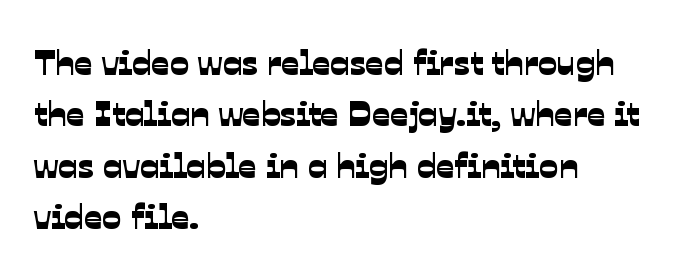
Typeset ragged right — the left edge is the straight one. Regarding leading, the lines here are spaced in the standard way. You could not count columns in this text — the font is proportionally spaced. Does the type have serifs? No, each stem ends abruptly.
